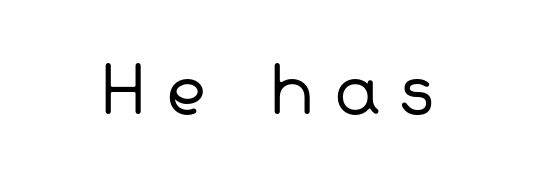
{"serif": "no", "bold": "no", "weight": "regular", "width": "normal", "stroke_contrast": "low", "x_height": "medium", "monospaced": "no", "underline": "no", "letter_spacing": "wide", "letter_spacing_em": 0.31, "glyph_px": 63}
